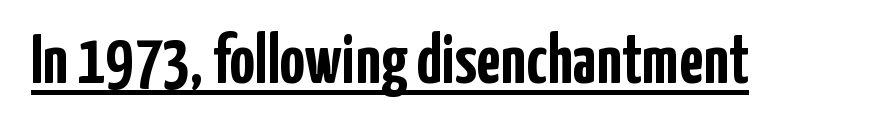
The image shows 70 px semibold, condensed sans-serif type, upright; set normal letter spacing, underlined; low stroke contrast and a medium x-height.
